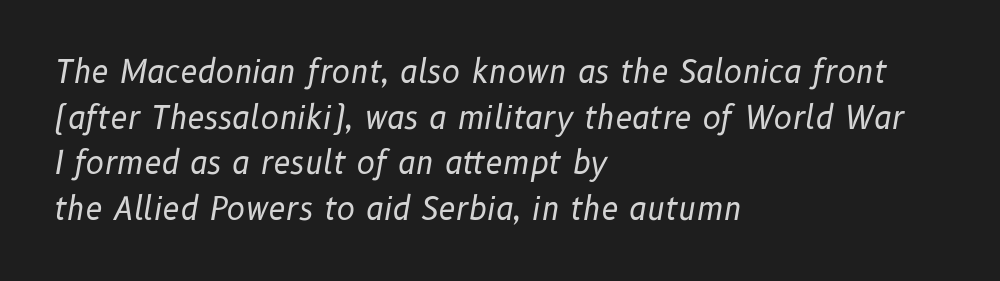
{"italic": "yes", "lean": "right", "slant_degrees": 10, "bold": "no", "weight": "regular", "width": "normal", "stroke_contrast": "low", "x_height": "medium", "monospaced": "no", "underline": "no", "align": "left", "line_spacing": "normal", "line_spacing_ratio": 1.47, "letter_spacing": "normal", "letter_spacing_em": 0.0, "glyph_px": 31}
